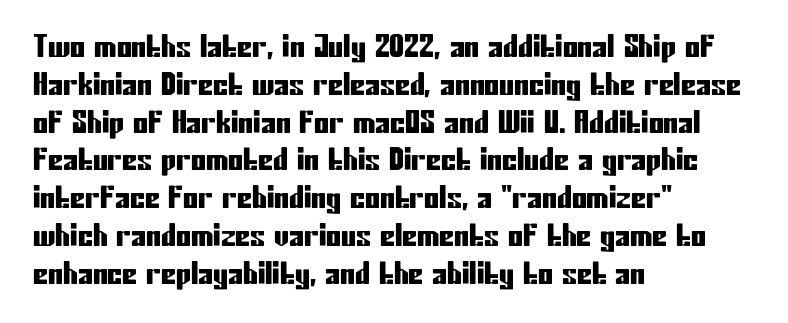
The image shows 30 px condensed sans-serif type, upright; set left-aligned, normal line spacing (1.26x), normal letter spacing, not underlined; low stroke contrast and a medium x-height.
